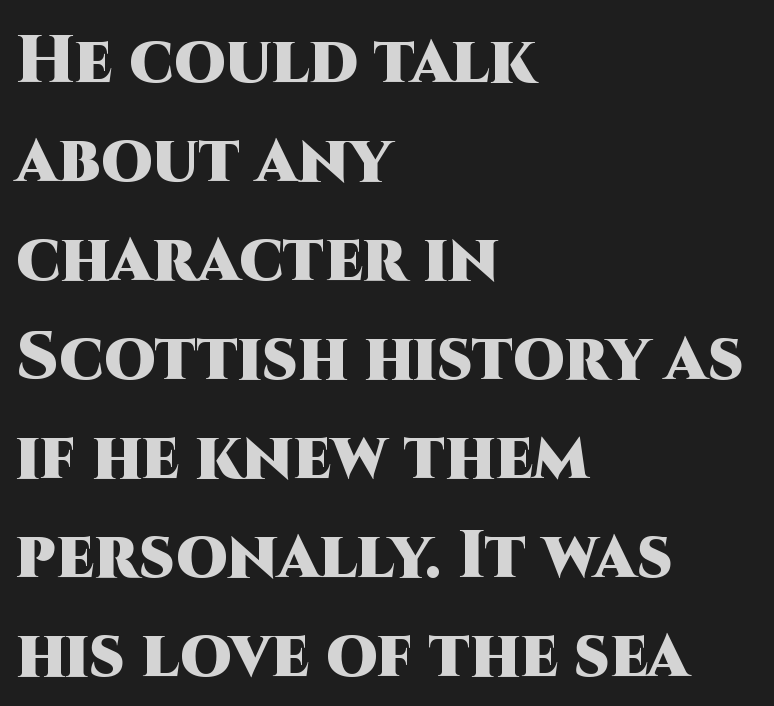
The image shows 66 px heavy sans-serif type, upright; set left-aligned, normal line spacing (1.5x), normal letter spacing, not underlined; high stroke contrast and a large x-height.
